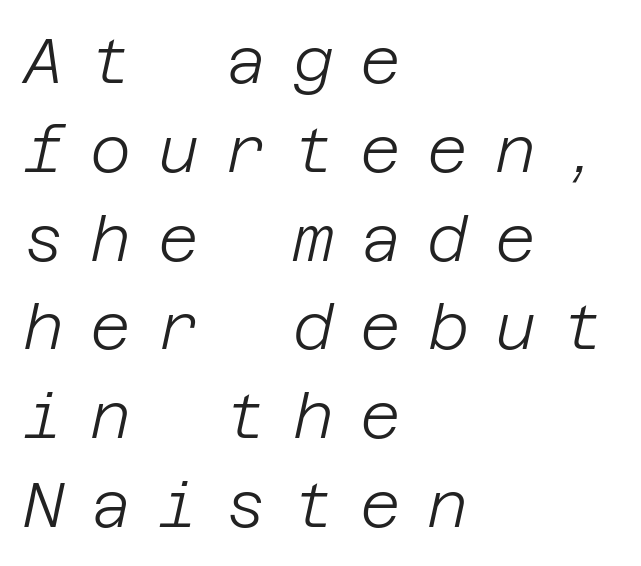
Q: Is the text bold? A: No.
Q: Is the text italic (slanted)? A: Yes, it leans right by about 12 degrees.
Q: Is the text underlined? A: No.
Q: How is the paragraph aligned? A: Left-aligned.
Q: Is the spacing between letters normal or unusually wide? A: Unusually wide.
Q: Is the spacing between lines tight, normal or loose? A: Normal.
Q: Width (condensed, normal, or wide)? A: Normal.
Q: Stroke contrast? A: Low.
Q: x-height? A: Large.
